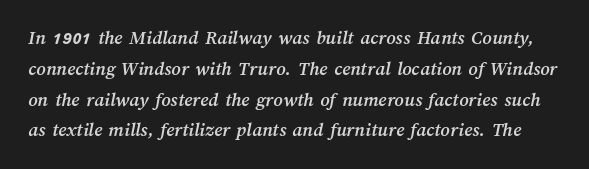
The image shows 20 px text type; set normal line spacing (1.54x), normal letter spacing, not underlined.
